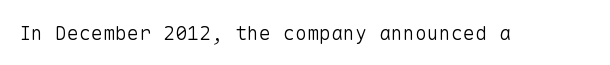
The image shows 20 px text type, upright; set normal letter spacing, not underlined.
